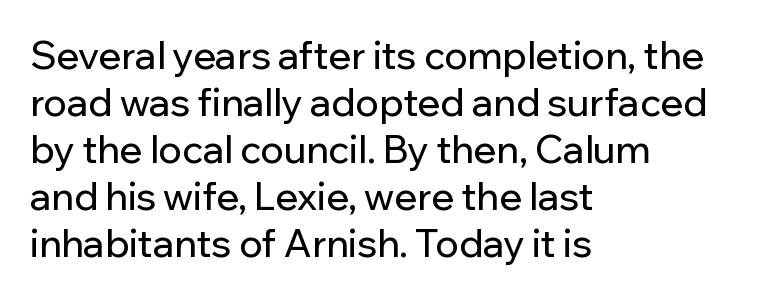
{"serif": "no", "italic": "no", "width": "normal", "stroke_contrast": "low", "x_height": "medium", "monospaced": "no", "underline": "no", "align": "left", "line_spacing_ratio": 1.24, "letter_spacing": "normal", "letter_spacing_em": 0.0, "glyph_px": 38}
